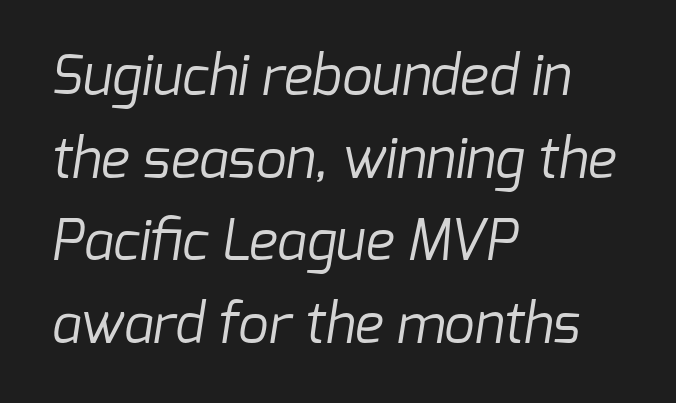
Q: Is the text bold? A: No.
Q: Is the typeface a serif or a sans-serif typeface? A: Sans-serif.
Q: Is the text underlined? A: No.
Q: How is the paragraph aligned? A: Left-aligned.
Q: Is the spacing between letters normal or unusually wide? A: Normal.
Q: Is the spacing between lines tight, normal or loose? A: Normal.
Q: Width (condensed, normal, or wide)? A: Normal.
Q: Stroke contrast? A: Low.
Q: x-height? A: Medium.
Q: Monospaced? A: No.
